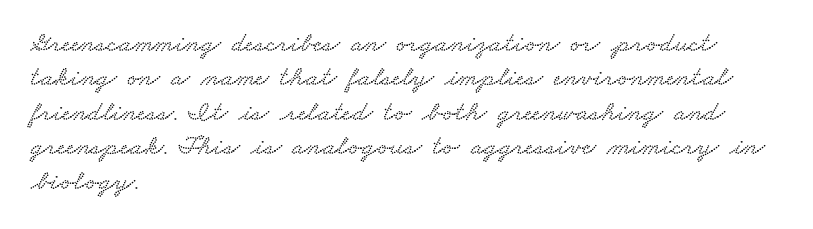
Look at the bottom of the vertical strokes: they flare into serifs here. Where is the straight margin? On the left. You could call the tracking neutral — neither tight nor loose. Glance below the letters and you will spot only blank space.
